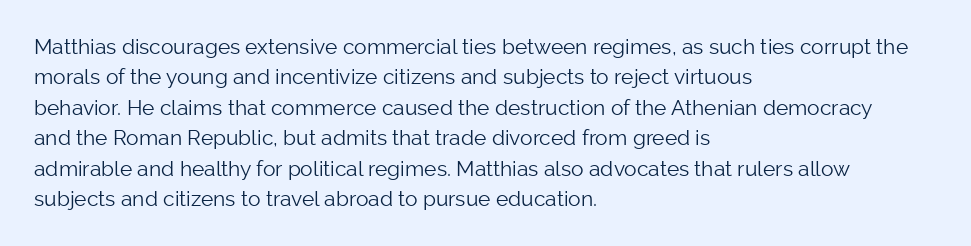
{"italic": "no", "bold": "no", "underline": "no", "align": "left", "line_spacing": "normal", "line_spacing_ratio": 1.45, "letter_spacing": "normal", "letter_spacing_em": 0.0, "glyph_px": 21}
